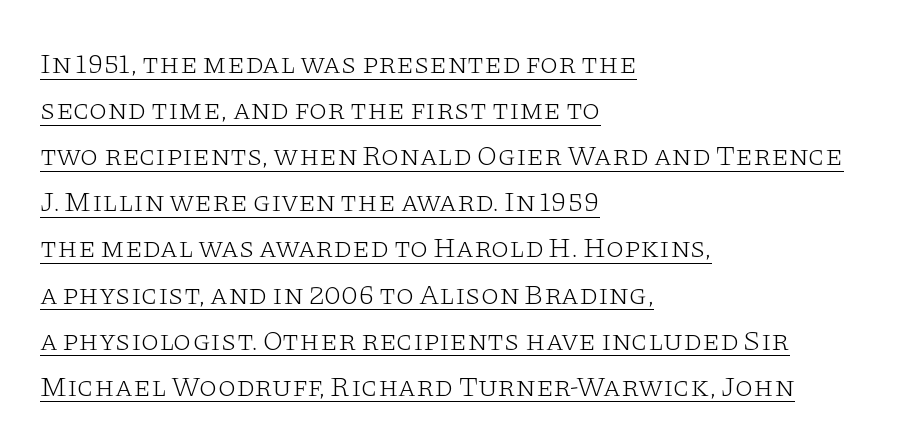
Q: Is the text bold? A: No.
Q: Is the text italic (slanted)? A: No, it is upright.
Q: Is the typeface a serif or a sans-serif typeface? A: Serif.
Q: Is the text underlined? A: Yes.
Q: How is the paragraph aligned? A: Left-aligned.
Q: Is the spacing between letters normal or unusually wide? A: Normal.
Q: Is the spacing between lines tight, normal or loose? A: Normal.
Q: Width (condensed, normal, or wide)? A: Wide.
Q: Stroke contrast? A: Low.
Q: x-height? A: Large.
Q: Monospaced? A: No.
